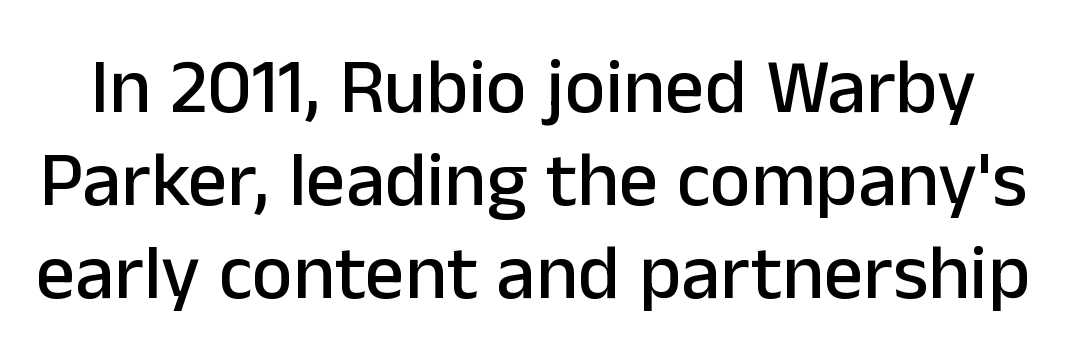
{"serif": "no", "italic": "no", "width": "normal", "stroke_contrast": "low", "x_height": "medium", "monospaced": "no", "underline": "no", "line_spacing_ratio": 1.19, "letter_spacing": "normal", "letter_spacing_em": 0.0, "glyph_px": 78}
